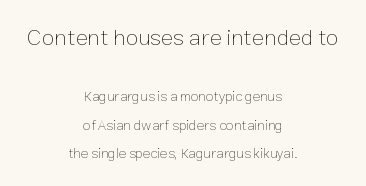
Q: Is the text bold? A: No.
Q: Is the text italic (slanted)? A: No, it is upright.
Q: Is the text underlined? A: No.
Q: How is the paragraph aligned? A: Centered.
Q: Is the spacing between letters normal or unusually wide? A: Normal.
Q: Is the spacing between lines tight, normal or loose? A: Loose.
Q: Which block of text is set in a larger size, the first (top) or the second (bottom)? A: The first (top) one.
